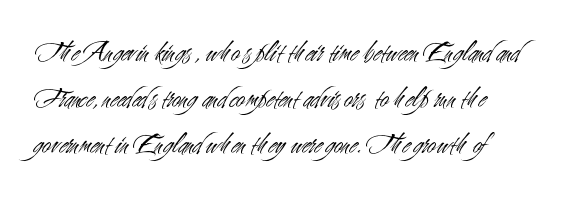
{"serif": "no", "bold": "no", "weight": "light", "width": "condensed", "stroke_contrast": "medium", "x_height": "small", "monospaced": "no", "underline": "no", "align": "left", "line_spacing": "normal", "line_spacing_ratio": 1.54, "letter_spacing": "normal", "letter_spacing_em": 0.0, "glyph_px": 30}
